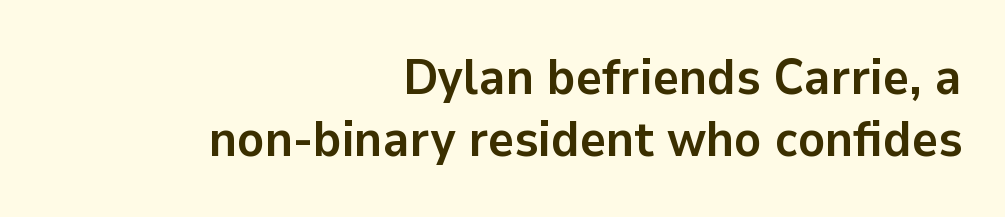
Q: Is the text bold? A: Yes.
Q: Is the text italic (slanted)? A: No, it is upright.
Q: Is the typeface a serif or a sans-serif typeface? A: Sans-serif.
Q: Is the text underlined? A: No.
Q: How is the paragraph aligned? A: Right-aligned.
Q: Is the spacing between letters normal or unusually wide? A: Normal.
Q: Width (condensed, normal, or wide)? A: Normal.
Q: Stroke contrast? A: Low.
Q: x-height? A: Medium.
Q: Monospaced? A: No.
